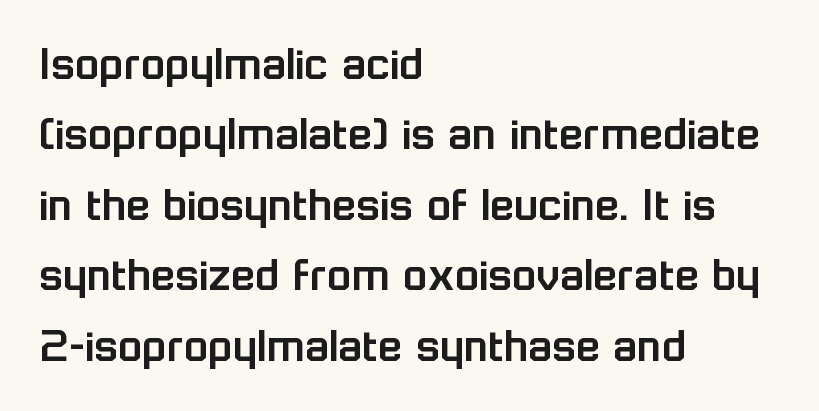
Spacing between characters is what you'd get straight out of the box. The paragraph has a hard left edge and a soft right edge. Observe the absence of serifs on each vertical stroke in this sample. Characters remain perfectly vertical along every line. Regular leading.
